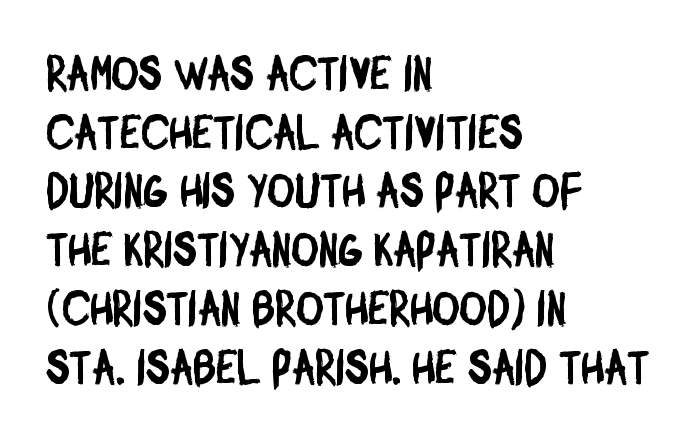
The image shows 47 px condensed sans-serif type; set left-aligned, normal line spacing (1.25x), normal letter spacing, not underlined; low stroke contrast and a large x-height.
